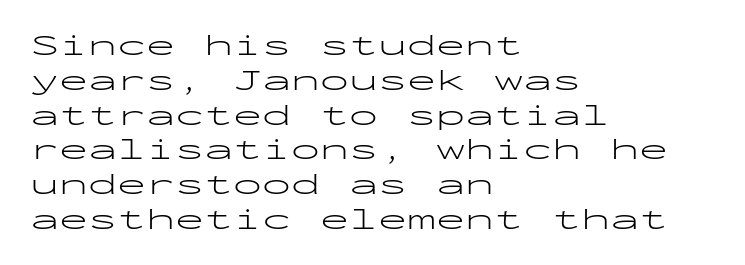
The image shows 29 px light, wide sans-serif type, upright, monospaced; set left-aligned, line spacing 1.2x, normal letter spacing, not underlined; low stroke contrast and a medium x-height.
